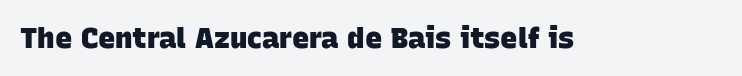
Q: Is the text bold? A: Yes.
Q: Is the typeface a serif or a sans-serif typeface? A: Sans-serif.
Q: Is the text underlined? A: No.
Q: Is the spacing between letters normal or unusually wide? A: Normal.
Q: Width (condensed, normal, or wide)? A: Normal.
Q: Stroke contrast? A: Low.
Q: x-height? A: Large.
Q: Monospaced? A: No.
